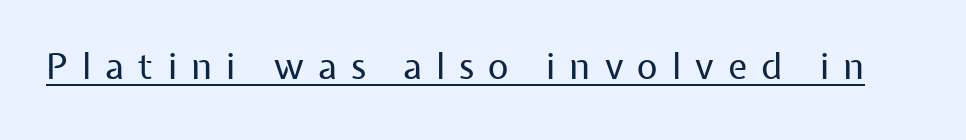
The image shows 36 px regular-weight sans-serif type, upright; set unusually wide letter spacing (+0.39 em), underlined; low stroke contrast and a medium x-height.
